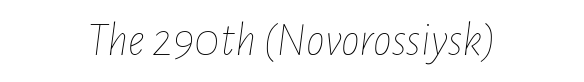
Q: Is the text bold? A: No.
Q: Is the text italic (slanted)? A: Yes, it leans right by about 7 degrees.
Q: Is the text underlined? A: No.
Q: How is the paragraph aligned? A: Centered.
Q: Is the spacing between letters normal or unusually wide? A: Normal.
Q: Width (condensed, normal, or wide)? A: Condensed.
Q: Stroke contrast? A: Low.
Q: x-height? A: Medium.
Q: Monospaced? A: No.
